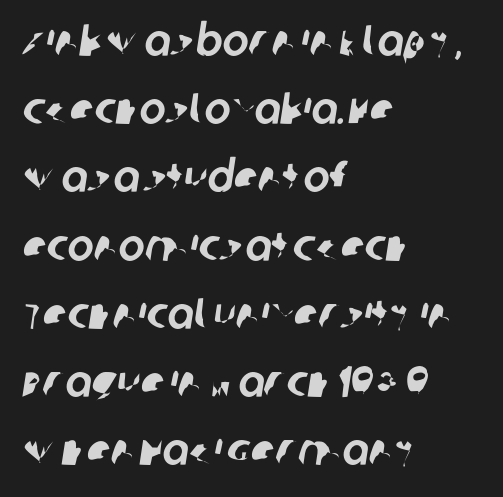
The words here are not underlined. The horizontal fit of the characters is conventional and even. Is this a fixed-width face? No — the glyphs have proportional, varying widths. Nothing sits at the stroke ends, so this counts as sans-serif. If you measured baseline to baseline, you'd find a middling distance.
